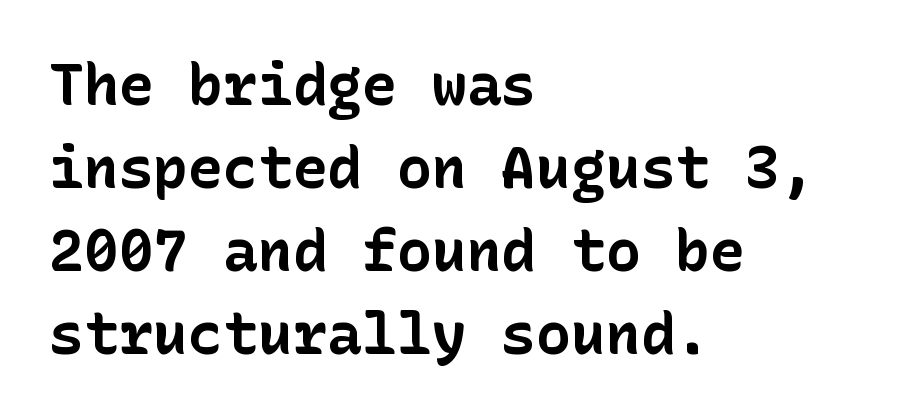
Q: Is the text bold? A: Yes.
Q: Is the text italic (slanted)? A: No, it is upright.
Q: Is the typeface a serif or a sans-serif typeface? A: Sans-serif.
Q: Is the text underlined? A: No.
Q: How is the paragraph aligned? A: Left-aligned.
Q: Is the spacing between letters normal or unusually wide? A: Normal.
Q: Is the spacing between lines tight, normal or loose? A: Normal.
Q: Width (condensed, normal, or wide)? A: Normal.
Q: Stroke contrast? A: Low.
Q: x-height? A: Medium.
